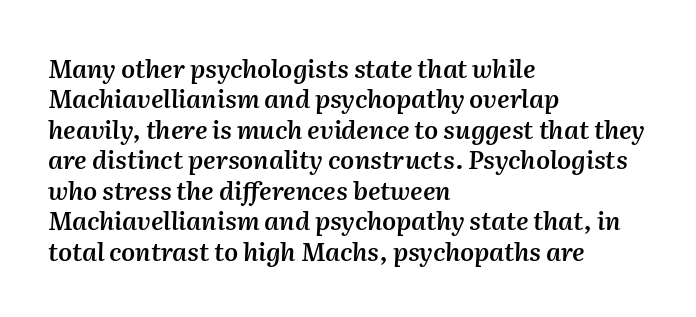
The image shows 25 px text type, italic (leaning right); set left-aligned, line spacing 1.22x, normal letter spacing, not underlined.
